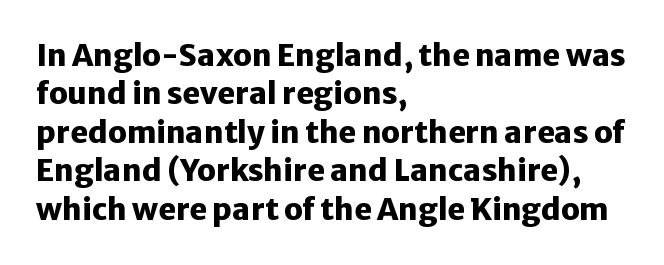
Q: Is the text bold? A: Yes.
Q: Is the text italic (slanted)? A: No, it is upright.
Q: Is the typeface a serif or a sans-serif typeface? A: Sans-serif.
Q: Is the text underlined? A: No.
Q: How is the paragraph aligned? A: Left-aligned.
Q: Is the spacing between letters normal or unusually wide? A: Normal.
Q: Is the spacing between lines tight, normal or loose? A: Normal.
Q: Width (condensed, normal, or wide)? A: Normal.
Q: Stroke contrast? A: Low.
Q: x-height? A: Medium.
Q: Monospaced? A: No.
